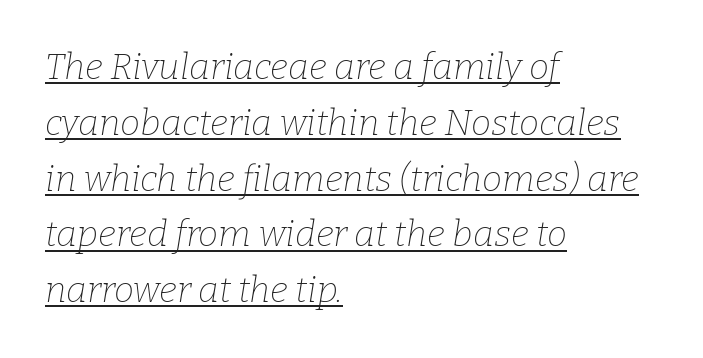
The image shows 36 px thin serif type, italic (leaning right); set left-aligned, normal line spacing (1.55x), normal letter spacing, underlined; low stroke contrast and a medium x-height.
